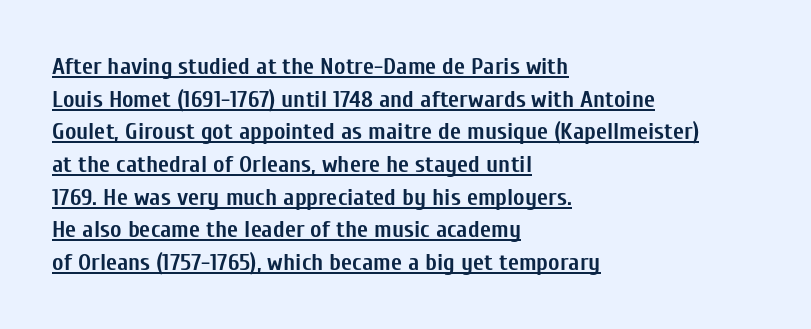
The image shows 24 px bold type, upright; set left-aligned, normal line spacing (1.36x), normal letter spacing, underlined.
